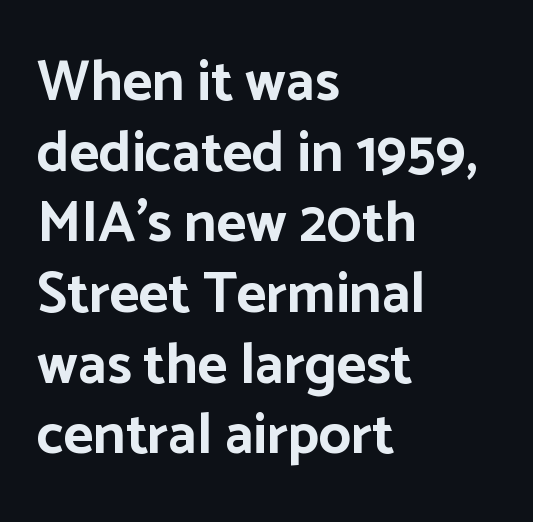
{"serif": "no", "italic": "no", "bold": "yes", "weight": "bold", "width": "normal", "stroke_contrast": "low", "x_height": "medium", "monospaced": "no", "underline": "no", "align": "left", "line_spacing_ratio": 1.24, "letter_spacing": "normal", "letter_spacing_em": 0.0, "glyph_px": 57}
